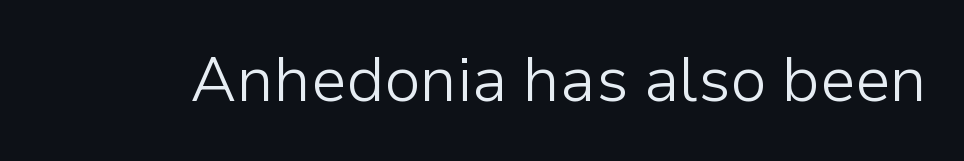
{"serif": "no", "italic": "no", "bold": "no", "weight": "light", "width": "normal", "stroke_contrast": "low", "x_height": "medium", "monospaced": "no", "underline": "no", "letter_spacing": "normal", "letter_spacing_em": 0.0, "glyph_px": 63}
